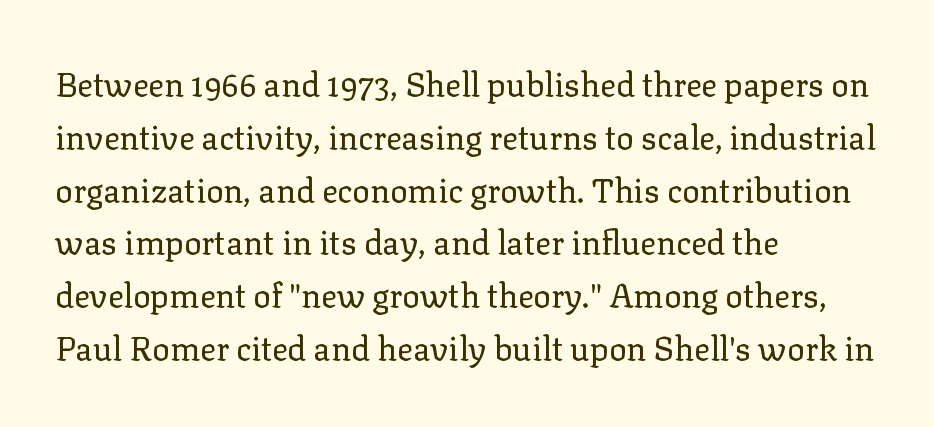
Q: Is the text bold? A: No.
Q: Is the text italic (slanted)? A: No, it is upright.
Q: Is the typeface a serif or a sans-serif typeface? A: Serif.
Q: Is the text underlined? A: No.
Q: How is the paragraph aligned? A: Left-aligned.
Q: Is the spacing between letters normal or unusually wide? A: Normal.
Q: Is the spacing between lines tight, normal or loose? A: Normal.
Q: Width (condensed, normal, or wide)? A: Normal.
Q: Stroke contrast? A: Low.
Q: x-height? A: Medium.
Q: Monospaced? A: No.
